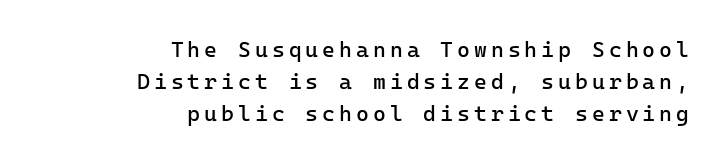
{"italic": "no", "bold": "no", "underline": "no", "align": "right", "line_spacing": "normal", "line_spacing_ratio": 1.45, "glyph_px": 22}
